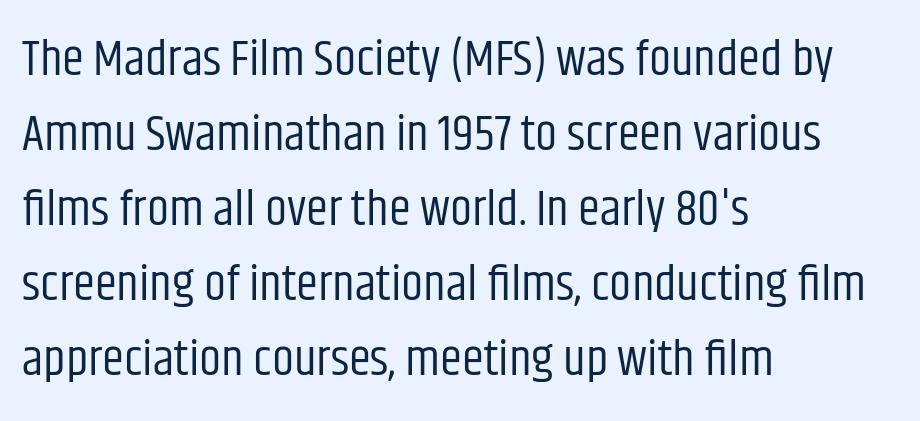
Descender tails drop into unmarked territory. The type family on display is of the sans-serif kind. Think standard paragraph weight, or any step lighter than that. The face used here is proportionally spaced, like ordinary book or web type. This sample is left-justified, so line endings fall wherever the words run out.
